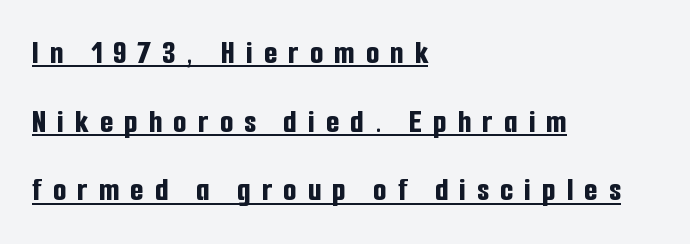
The rendering uses the underline text-decoration. The designer dialed line spacing up above the default. Unlike a traditional serif, this face leaves its strokes unadorned. The line texture is sparse and dotted thanks to wide tracking. Strong, thick strokes mark this as bold type.
